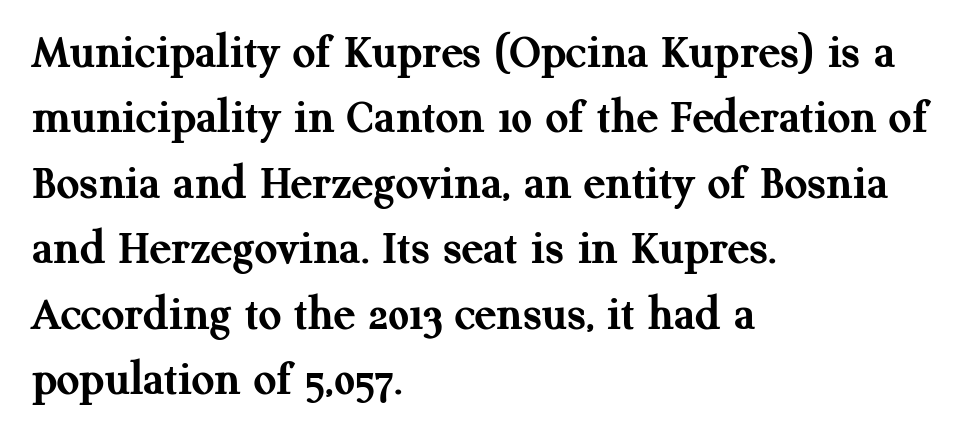
Q: Is the text bold? A: Yes.
Q: Is the text italic (slanted)? A: No, it is upright.
Q: Is the typeface a serif or a sans-serif typeface? A: Serif.
Q: Is the text underlined? A: No.
Q: How is the paragraph aligned? A: Left-aligned.
Q: Is the spacing between letters normal or unusually wide? A: Normal.
Q: Is the spacing between lines tight, normal or loose? A: Normal.
Q: Width (condensed, normal, or wide)? A: Normal.
Q: Stroke contrast? A: Medium.
Q: x-height? A: Medium.
Q: Monospaced? A: No.
